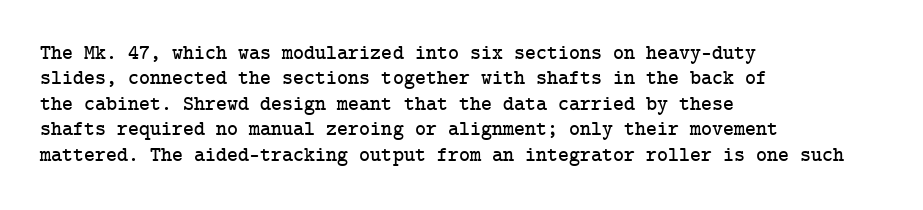
Short and long lines alike share a common starting point at left. Letters rest on an invisible, unmarked baseline. No extra tracking has been applied to these lines. Is there any slant? The stems are plumb.
